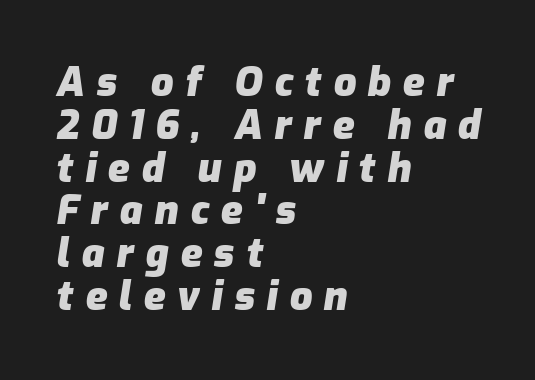
Q: Is the text bold? A: Yes.
Q: Is the text italic (slanted)? A: Yes, it leans right by about 9 degrees.
Q: Is the text underlined? A: No.
Q: How is the paragraph aligned? A: Left-aligned.
Q: Is the spacing between letters normal or unusually wide? A: Unusually wide.
Q: Is the spacing between lines tight, normal or loose? A: Tight.
Q: Width (condensed, normal, or wide)? A: Normal.
Q: Stroke contrast? A: Low.
Q: x-height? A: Medium.
Q: Monospaced? A: No.
